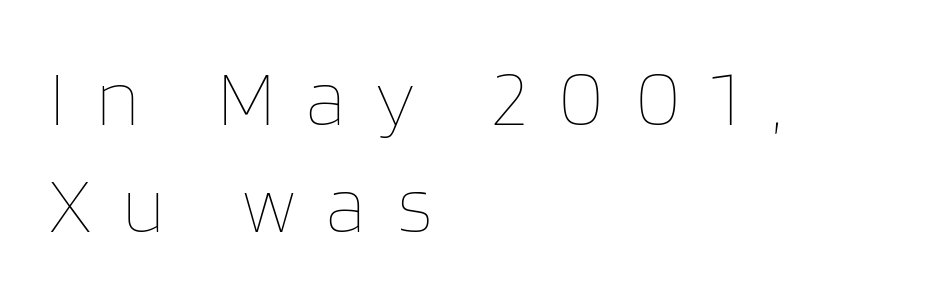
The image shows 79 px thin type, upright; set left-aligned, normal line spacing (1.36x), unusually wide letter spacing (+0.39 em), not underlined; low stroke contrast and a large x-height.
